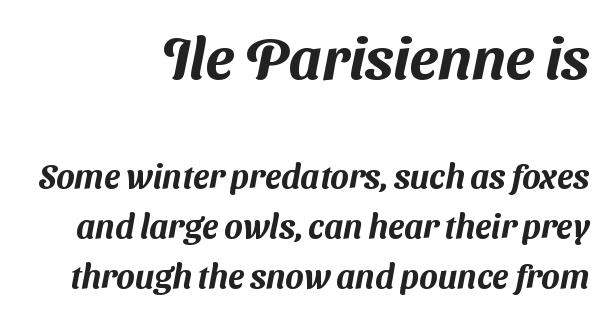
{"serif": "no", "width": "normal", "stroke_contrast": "medium", "x_height": "medium", "monospaced": "no", "underline": "no", "align": "right", "line_spacing": "normal", "line_spacing_ratio": 1.48, "letter_spacing": "normal", "letter_spacing_em": 0.0, "larger_block": "first", "size_ratio": 1.74, "glyph_px": 59}
